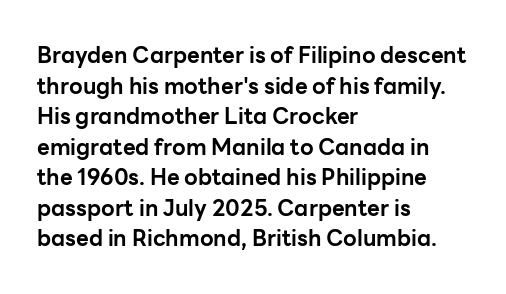
The image shows 22 px bold type, upright; set left-aligned, normal line spacing (1.39x), normal letter spacing, not underlined.
